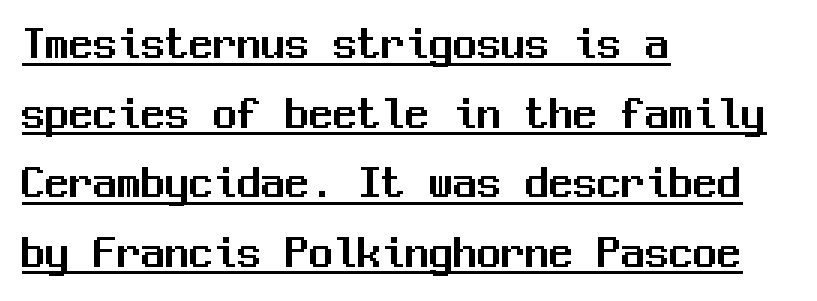
Unlike italic type, these characters show no tilt at all. The letters march in equal steps, a hallmark of fixed-pitch type. Leading matches the norm, producing a regular column. Does the copy run flush right? No — it runs flush left.
